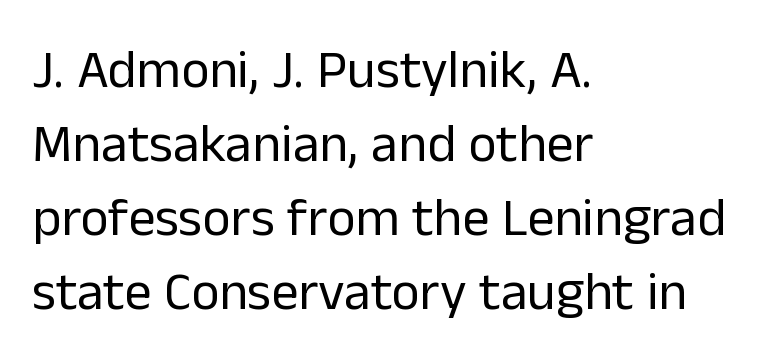
The image shows 54 px regular-weight sans-serif type, upright; set left-aligned, normal line spacing (1.37x), normal letter spacing, not underlined; low stroke contrast and a medium x-height.
